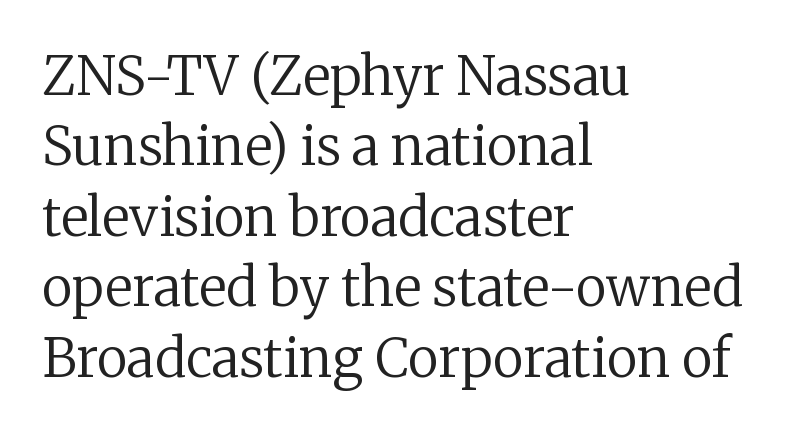
The image shows 53 px regular-weight serif type, upright; set left-aligned, normal line spacing (1.33x), normal letter spacing, not underlined; low stroke contrast and a medium x-height.
